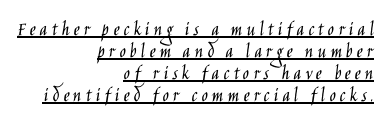
The image shows 21 px text type; set right-aligned, tight line spacing (1.04x), underlined.
